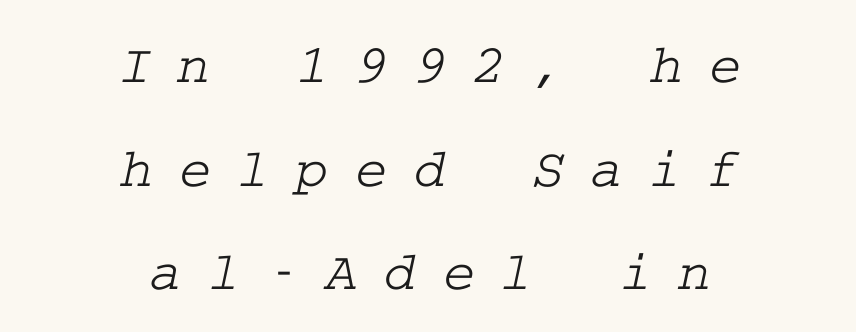
Q: Is the typeface a serif or a sans-serif typeface? A: Serif.
Q: Is the text underlined? A: No.
Q: How is the paragraph aligned? A: Centered.
Q: Is the spacing between letters normal or unusually wide? A: Unusually wide.
Q: Width (condensed, normal, or wide)? A: Wide.
Q: Stroke contrast? A: Low.
Q: x-height? A: Medium.
